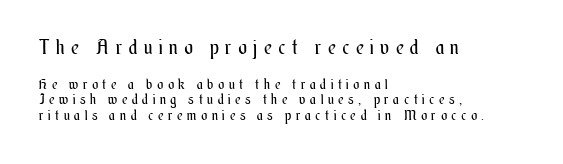
{"italic": "no", "bold": "no", "underline": "no", "align": "left", "line_spacing": "tight", "line_spacing_ratio": 1.13, "letter_spacing": "wide", "letter_spacing_em": 0.34, "larger_block": "first", "size_ratio": 1.43, "glyph_px": 20}
